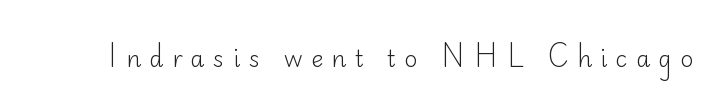
{"italic": "no", "bold": "no", "underline": "no", "letter_spacing": "wide", "letter_spacing_em": 0.36, "glyph_px": 23}
